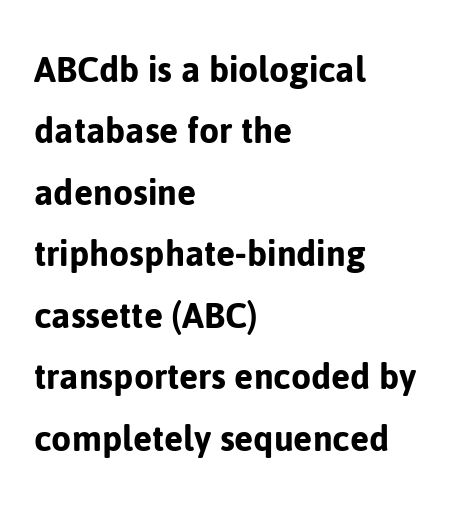
The designer left line spacing at the default. Honestly, there is no underline to notice here at all. These lines were composed using upright roman letters. Does extra space separate the letters? No, they use regular spacing. Where is the straight margin? On the left. Do the characters align in a grid? No, the font is proportional.
